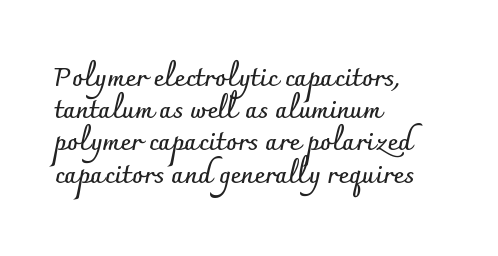
Q: Is the text bold? A: Yes.
Q: Is the text italic (slanted)? A: Yes.
Q: Is the text underlined? A: No.
Q: How is the paragraph aligned? A: Left-aligned.
Q: Is the spacing between letters normal or unusually wide? A: Normal.
